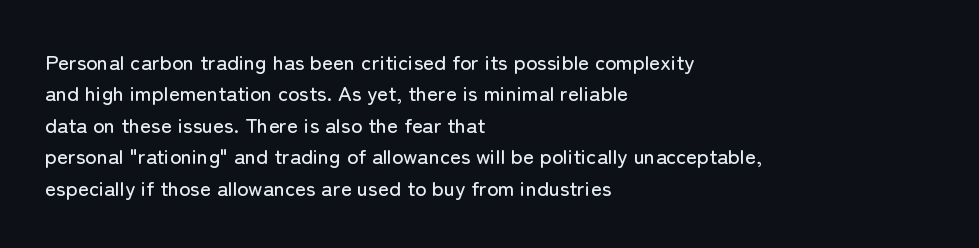
Unmarked baselines from the first word to the last. Every character sits straight up, as roman type does. The lines in this sample share a left origin and differ only in where they stop. Summary of vertical rhythm: regular, with standard interline spacing. Inter-character spacing is left at the font's built-in metrics.
